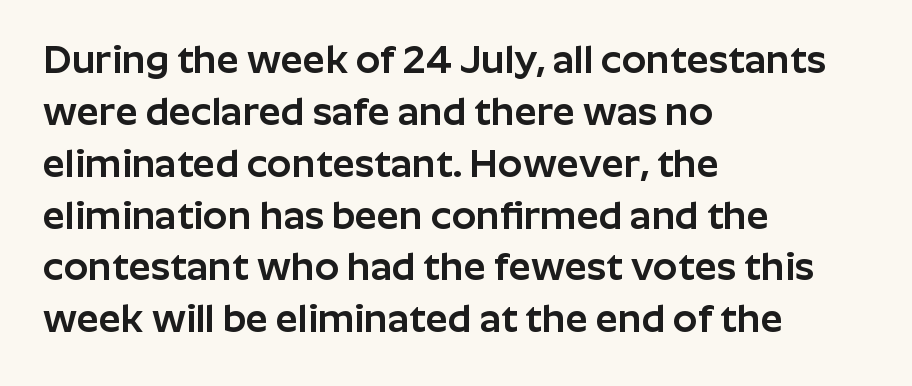
{"serif": "no", "italic": "no", "width": "normal", "stroke_contrast": "low", "x_height": "medium", "monospaced": "no", "underline": "no", "align": "left", "line_spacing": "normal", "line_spacing_ratio": 1.33, "letter_spacing": "normal", "letter_spacing_em": 0.0, "glyph_px": 39}
